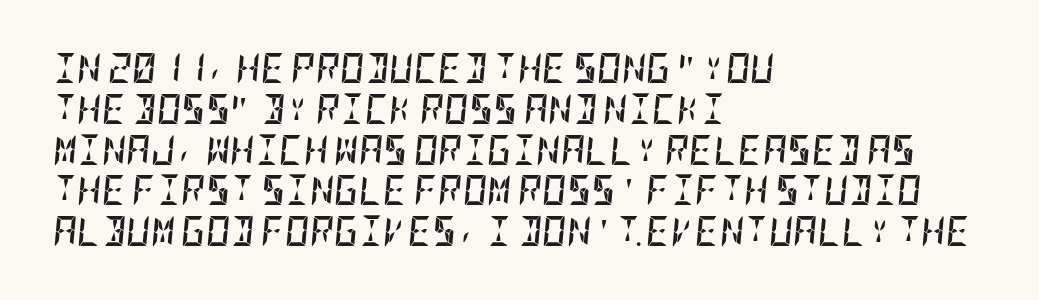
{"italic": "yes", "lean": "right", "slant_degrees": 5, "bold": "yes", "weight": "semibold", "width": "condensed", "stroke_contrast": "low", "x_height": "large", "underline": "no", "align": "left", "line_spacing": "normal", "line_spacing_ratio": 1.36, "letter_spacing": "normal", "letter_spacing_em": 0.0, "glyph_px": 30}
